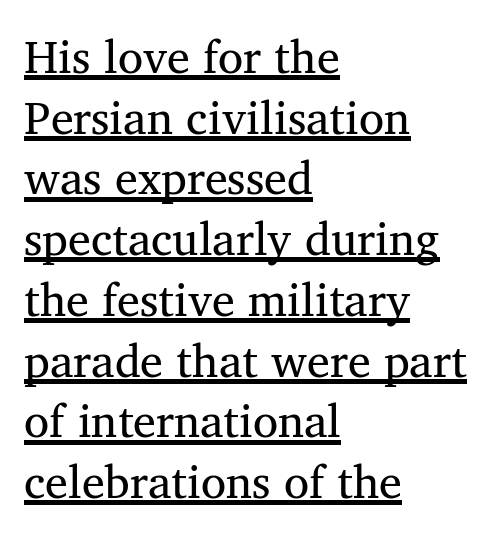
The image shows 46 px regular-weight serif type, upright; set left-aligned, normal line spacing (1.32x), normal letter spacing, underlined; medium stroke contrast and a medium x-height.
